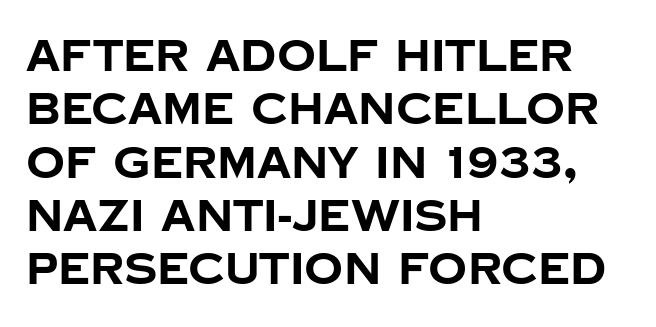
{"serif": "no", "italic": "no", "bold": "yes", "weight": "bold", "width": "normal", "stroke_contrast": "low", "x_height": "large", "monospaced": "no", "underline": "no", "align": "left", "line_spacing_ratio": 1.24, "letter_spacing": "normal", "letter_spacing_em": 0.0, "glyph_px": 43}
